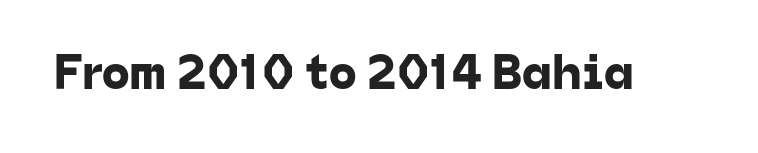
Here the designer chose a conventional face with non-uniform glyph widths. Type style note: lacks serifs. The strip under each line holds only bare page. Students, note that the glyphs here touch the page at normal intervals.
